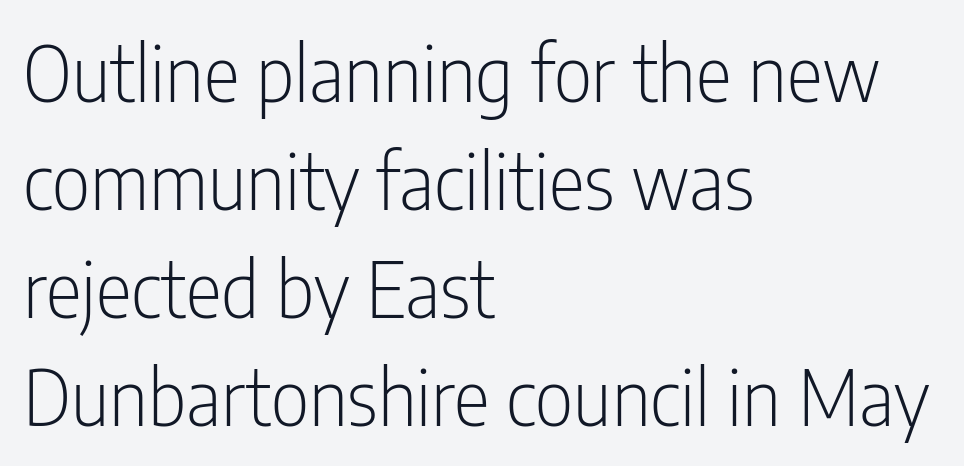
Q: Is the text bold? A: No.
Q: Is the text italic (slanted)? A: No, it is upright.
Q: Is the typeface a serif or a sans-serif typeface? A: Sans-serif.
Q: Is the text underlined? A: No.
Q: How is the paragraph aligned? A: Left-aligned.
Q: Is the spacing between letters normal or unusually wide? A: Normal.
Q: Is the spacing between lines tight, normal or loose? A: Normal.
Q: Width (condensed, normal, or wide)? A: Condensed.
Q: Stroke contrast? A: Low.
Q: x-height? A: Medium.
Q: Monospaced? A: No.
